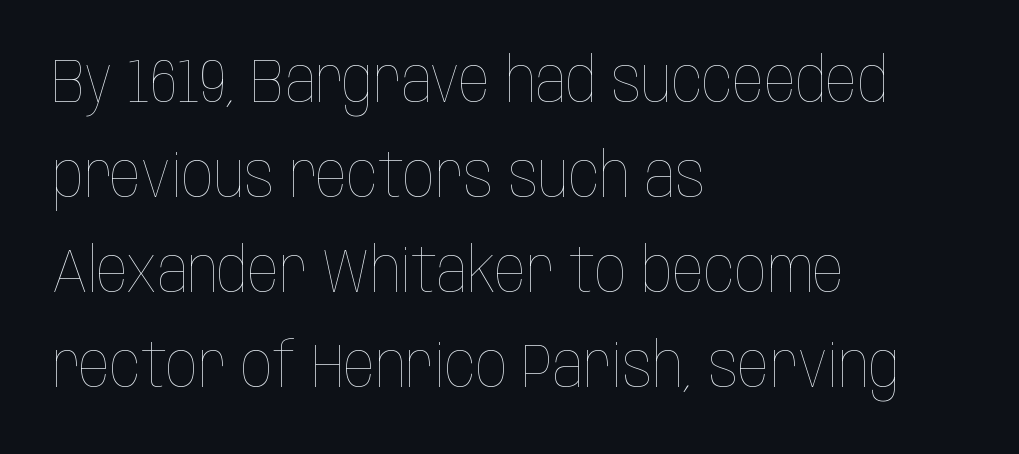
The space beneath each line is pristine and unruled. The letterforms sit shoulder to shoulder at normal distance. No italicization has been applied; the sample stays upright. The compositor pushed each line to the left boundary. The font is comparable to plain body text, perhaps lighter. These lines are rendered in a variable-pitch font.
